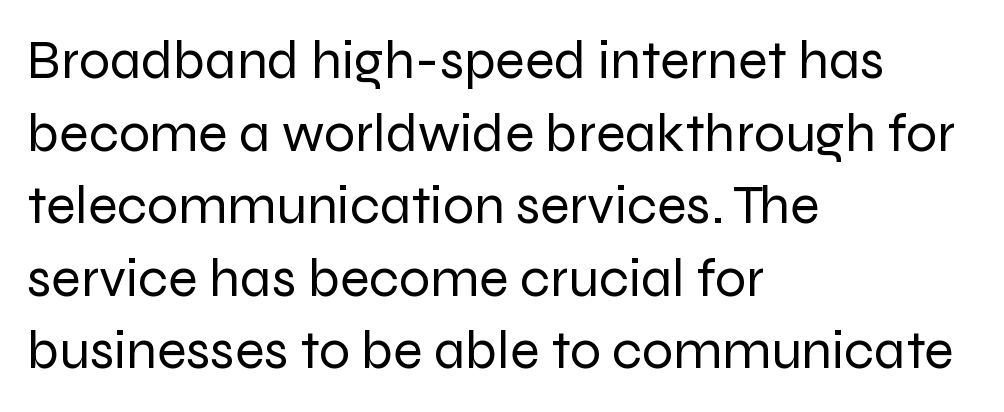
Q: Is the text bold? A: No.
Q: Is the text italic (slanted)? A: No, it is upright.
Q: Is the typeface a serif or a sans-serif typeface? A: Sans-serif.
Q: Is the text underlined? A: No.
Q: How is the paragraph aligned? A: Left-aligned.
Q: Is the spacing between letters normal or unusually wide? A: Normal.
Q: Is the spacing between lines tight, normal or loose? A: Normal.
Q: Width (condensed, normal, or wide)? A: Normal.
Q: Stroke contrast? A: Low.
Q: x-height? A: Medium.
Q: Monospaced? A: No.
